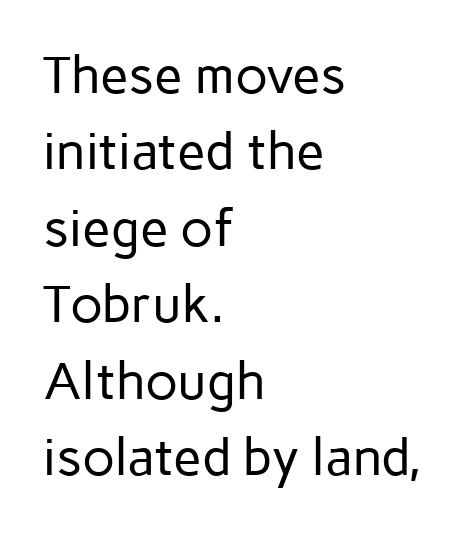
The lettering stays uniformly vertical, giving the passage a roman look. Stroke terminals: plain, sans-serif. Horizontal alignment here is leftward, the default for most running prose. Each word holds together tightly as a unit, with standard inter-letter gaps.
